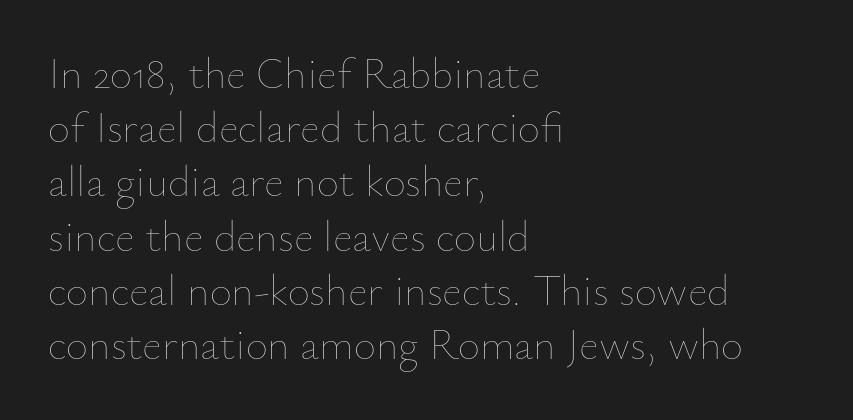
Q: Is the text bold? A: No.
Q: Is the text italic (slanted)? A: No, it is upright.
Q: Is the text underlined? A: No.
Q: How is the paragraph aligned? A: Left-aligned.
Q: Is the spacing between letters normal or unusually wide? A: Normal.
Q: Is the spacing between lines tight, normal or loose? A: Normal.
Q: Width (condensed, normal, or wide)? A: Normal.
Q: Stroke contrast? A: Low.
Q: x-height? A: Small.
Q: Monospaced? A: No.
